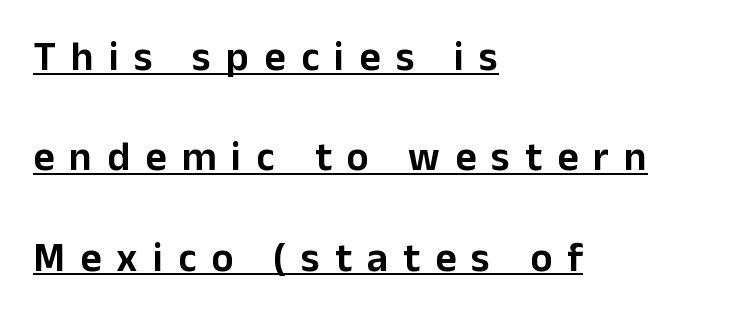
{"serif": "no", "italic": "no", "width": "normal", "stroke_contrast": "low", "x_height": "medium", "monospaced": "no", "underline": "yes", "align": "left", "line_spacing": "loose", "line_spacing_ratio": 2.45, "letter_spacing": "wide", "letter_spacing_em": 0.37, "glyph_px": 41}
